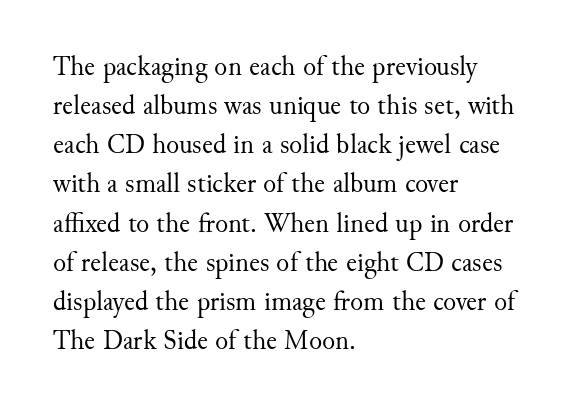
Default kerning and tracking; the words read as compact shapes. No heavy texture on the line: the type isn't bold. A roman cut, with each character standing at attention. Notice how the passage keeps a crisp vertical edge on the left only. Bare-footed words on every line.
